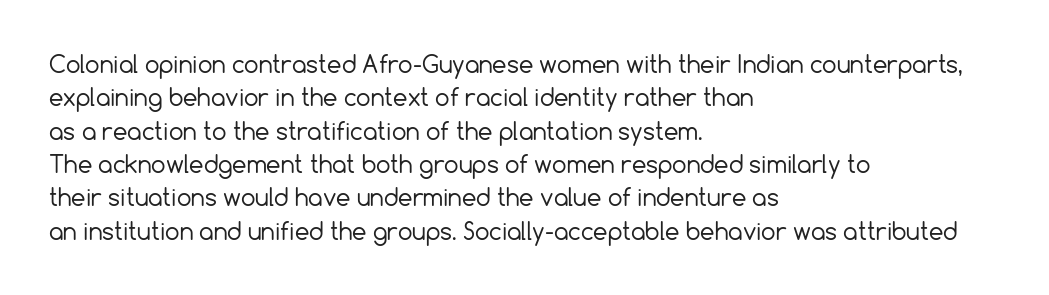
How would I describe the line gaps? Plain and ordinary. Just letters on the line, the space beneath them empty. Alignment: flush left. In terms of posture, this sample is upright.
